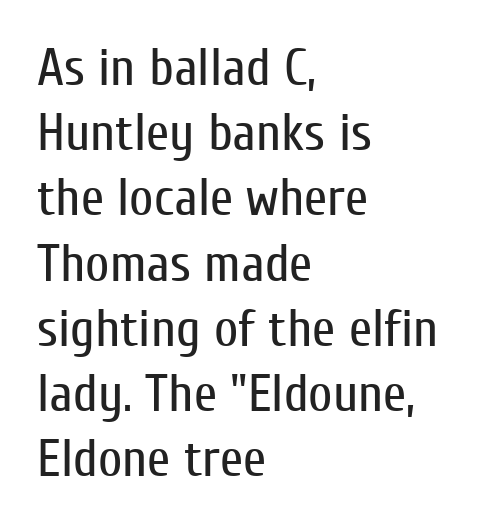
Where is the straight margin? On the left. Note the varied advance widths — an 'i' is clearly narrower than an 'm'. Students, note that the glyphs here touch the page at normal intervals. Weight: in the light-to-regular range.
